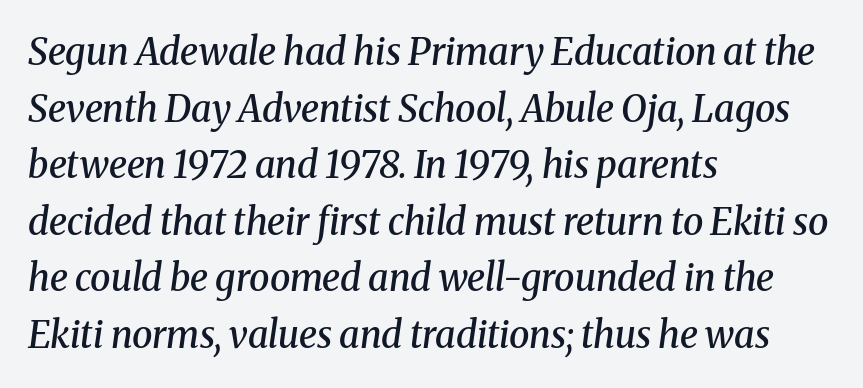
The image shows 37 px semibold serif type, italic (leaning right); set left-aligned, normal line spacing (1.53x), normal letter spacing, not underlined; medium stroke contrast and a medium x-height.
